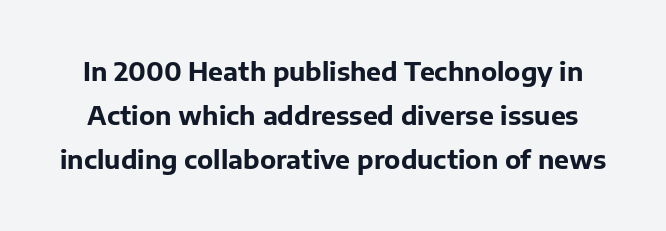
Q: Is the text bold? A: Yes.
Q: Is the text italic (slanted)? A: No, it is upright.
Q: Is the text underlined? A: No.
Q: Is the spacing between letters normal or unusually wide? A: Normal.
